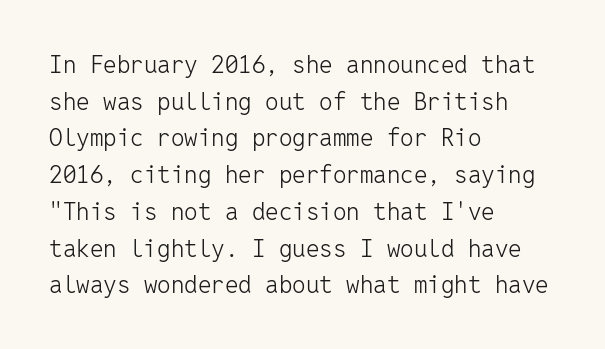
Standard letterfit; no display-style spreading of the glyphs. No chunkiness to these letters — they're not bold. This is roman type, the default non-slanted kind. Does the copy run flush right? No — it runs flush left.
